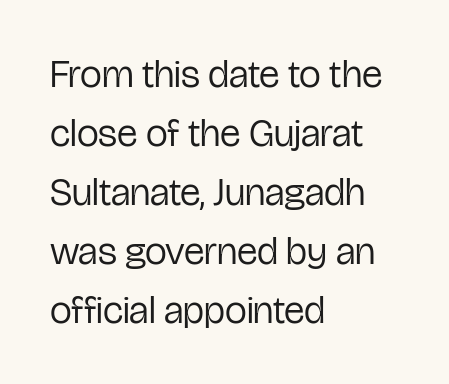
The image shows 39 px regular-weight, condensed sans-serif type, upright; set left-aligned, normal line spacing (1.51x), normal letter spacing, not underlined; low stroke contrast and a medium x-height.
